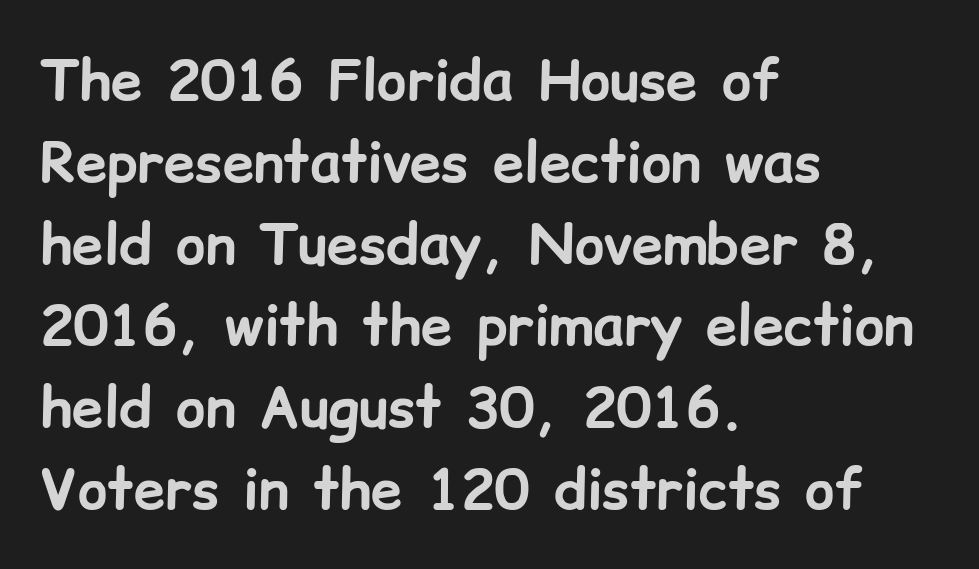
Descender tails drop into unmarked territory. Notice how descenders clear the ascenders below comfortably — that's standard leading. Strokes here are thick enough to call this a true bold. The rag falls on the right side of this text block. Examine the stroke ends and you'll find no serifs. Standard letterfit; no display-style spreading of the glyphs.
